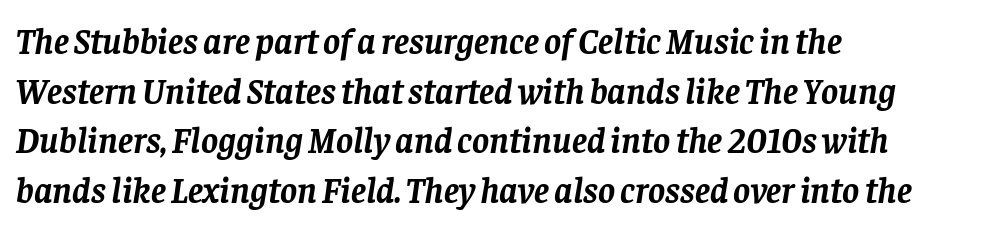
Q: Is the text bold? A: Yes.
Q: Is the text italic (slanted)? A: Yes, it leans right by about 8 degrees.
Q: Is the typeface a serif or a sans-serif typeface? A: Serif.
Q: Is the text underlined? A: No.
Q: How is the paragraph aligned? A: Left-aligned.
Q: Is the spacing between letters normal or unusually wide? A: Normal.
Q: Is the spacing between lines tight, normal or loose? A: Normal.
Q: Width (condensed, normal, or wide)? A: Normal.
Q: Stroke contrast? A: Low.
Q: x-height? A: Large.
Q: Monospaced? A: No.
